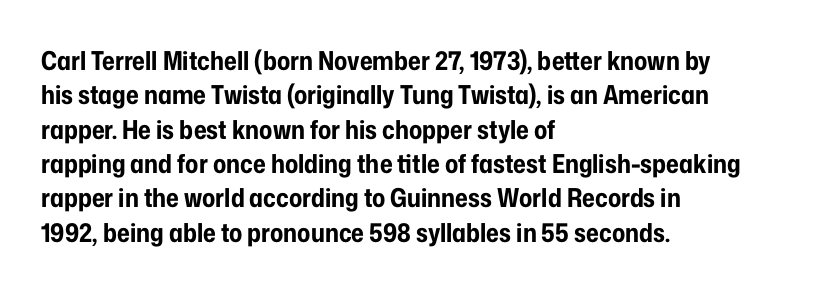
Q: Is the text bold? A: Yes.
Q: Is the text italic (slanted)? A: No, it is upright.
Q: Is the text underlined? A: No.
Q: How is the paragraph aligned? A: Left-aligned.
Q: Is the spacing between letters normal or unusually wide? A: Normal.
Q: Is the spacing between lines tight, normal or loose? A: Normal.
